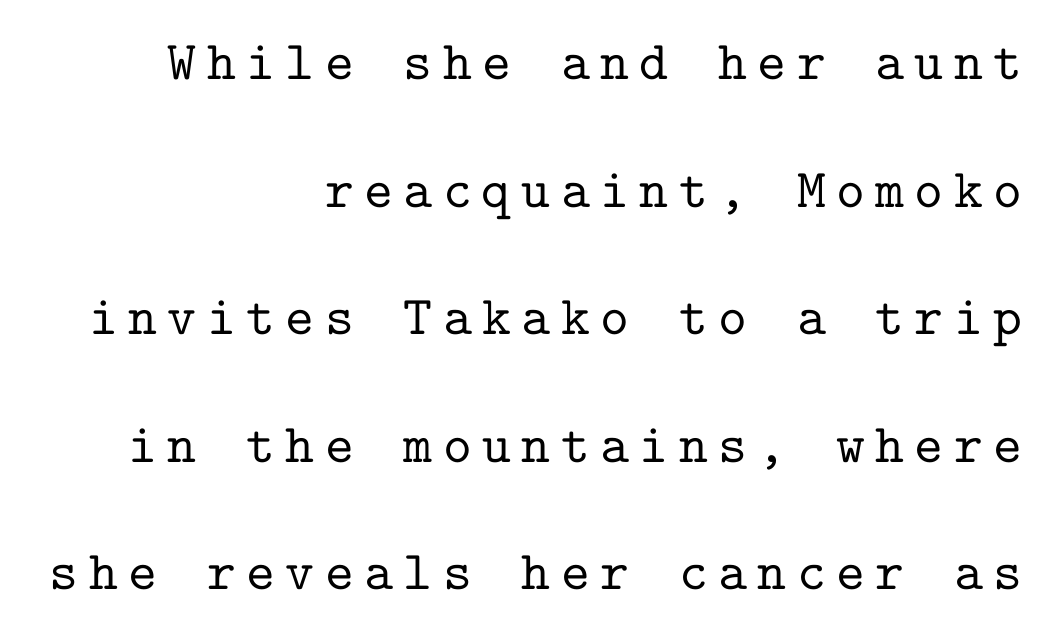
{"serif": "yes", "italic": "no", "width": "normal", "stroke_contrast": "low", "x_height": "medium", "monospaced": "yes", "underline": "no", "align": "right", "line_spacing": "loose", "line_spacing_ratio": 2.32, "glyph_px": 55}
